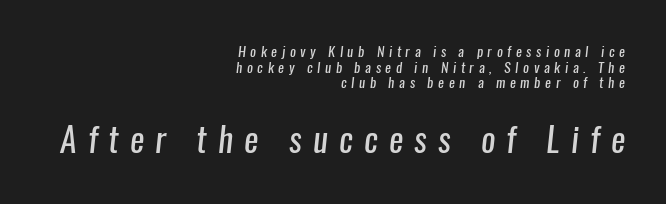
This is sans-serif lettering, the kind often seen on screens and signage. Bold? No — there's no thickening of the strokes. The rendering inserts visible extra space after every character. The face used here is proportionally spaced, like ordinary book or web type. Beneath every word, the page is bare. The second block has been scaled up relative to the first.
